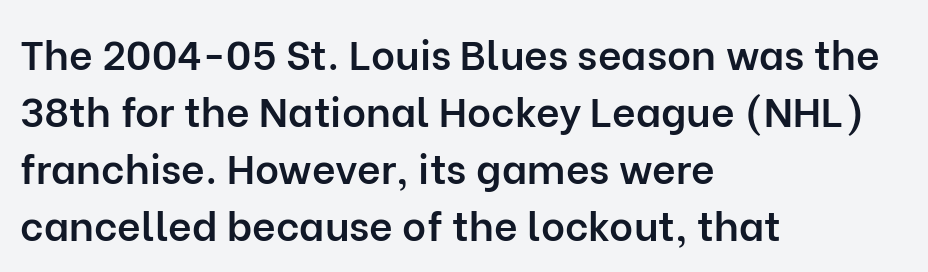
Q: Is the text bold? A: Semi-bold.
Q: Is the text italic (slanted)? A: No, it is upright.
Q: Is the typeface a serif or a sans-serif typeface? A: Sans-serif.
Q: Is the text underlined? A: No.
Q: How is the paragraph aligned? A: Left-aligned.
Q: Is the spacing between letters normal or unusually wide? A: Normal.
Q: Is the spacing between lines tight, normal or loose? A: Normal.
Q: Width (condensed, normal, or wide)? A: Normal.
Q: Stroke contrast? A: Low.
Q: x-height? A: Medium.
Q: Monospaced? A: No.
